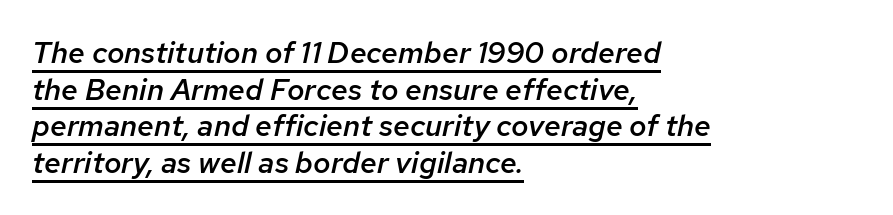
Words appear dense and cohesive because spacing is normal. A baseline rule has been typeset under these characters. Bold? Not quite — semibold, heavier than regular but stopping short. Would a proofreader flag this as italicized? Yes.
